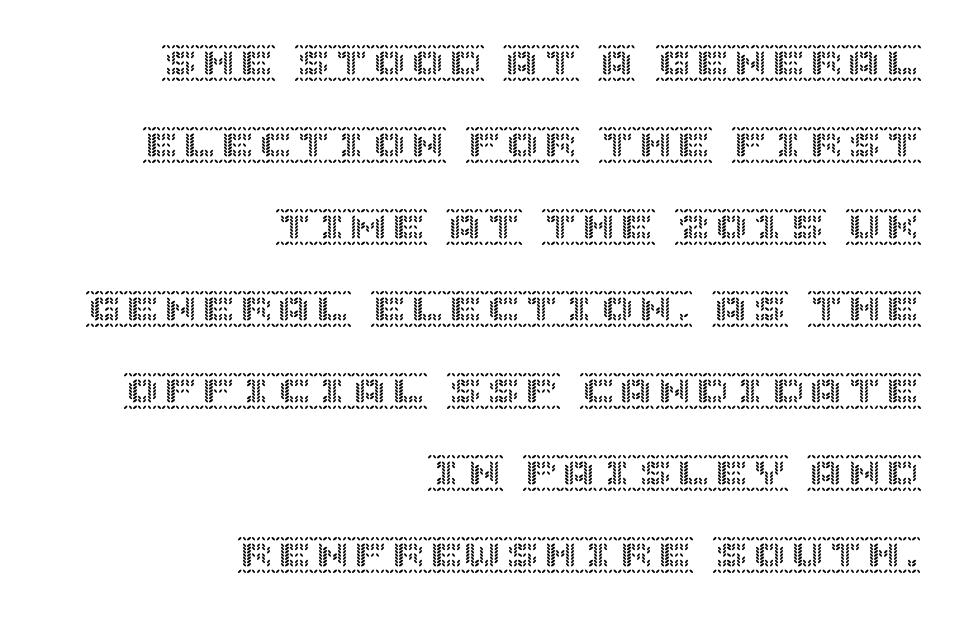
Q: Is the text italic (slanted)? A: No, it is upright.
Q: Is the text underlined? A: No.
Q: How is the paragraph aligned? A: Right-aligned.
Q: Is the spacing between letters normal or unusually wide? A: Normal.
Q: Is the spacing between lines tight, normal or loose? A: Loose.
Q: Width (condensed, normal, or wide)? A: Normal.
Q: x-height? A: Large.
